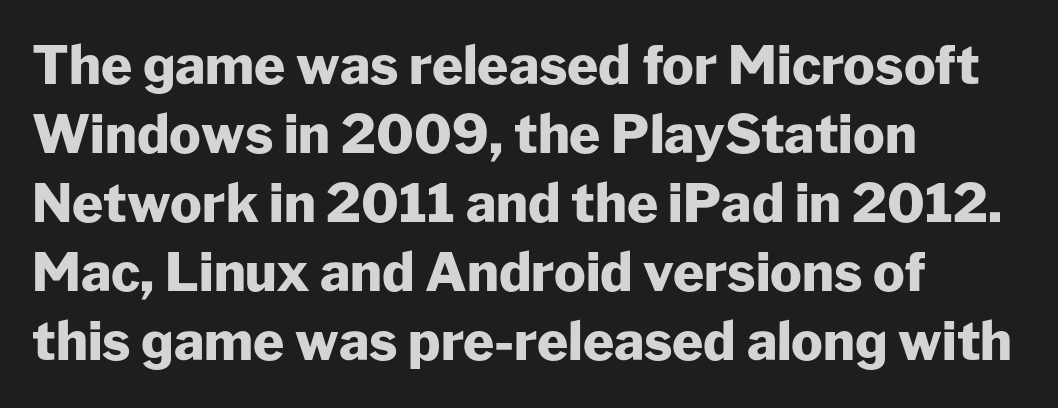
Q: Is the text bold? A: Yes.
Q: Is the text italic (slanted)? A: No, it is upright.
Q: Is the typeface a serif or a sans-serif typeface? A: Sans-serif.
Q: Is the text underlined? A: No.
Q: How is the paragraph aligned? A: Left-aligned.
Q: Is the spacing between letters normal or unusually wide? A: Normal.
Q: Is the spacing between lines tight, normal or loose? A: Normal.
Q: Width (condensed, normal, or wide)? A: Normal.
Q: Stroke contrast? A: Low.
Q: x-height? A: Medium.
Q: Monospaced? A: No.
